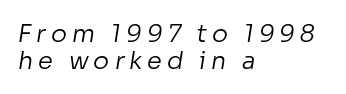
What stands out about the letter spacing? Its width — letters are far apart. Has an underline been added? It has not. This reads as an unemphasized weight, regular at the heaviest. The passage shown stacks its lines with hardly any gap. Layout note: lines flush left.
